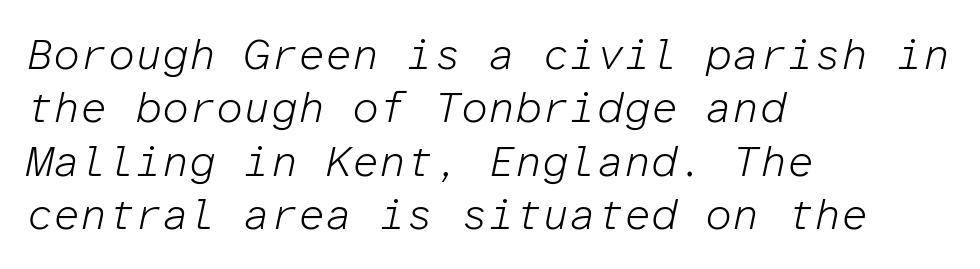
Q: Is the text bold? A: No.
Q: Is the text italic (slanted)? A: Yes, it leans right by about 12 degrees.
Q: Is the text underlined? A: No.
Q: How is the paragraph aligned? A: Left-aligned.
Q: Is the spacing between letters normal or unusually wide? A: Normal.
Q: Width (condensed, normal, or wide)? A: Normal.
Q: Stroke contrast? A: Low.
Q: x-height? A: Medium.
Q: Monospaced? A: Yes.
